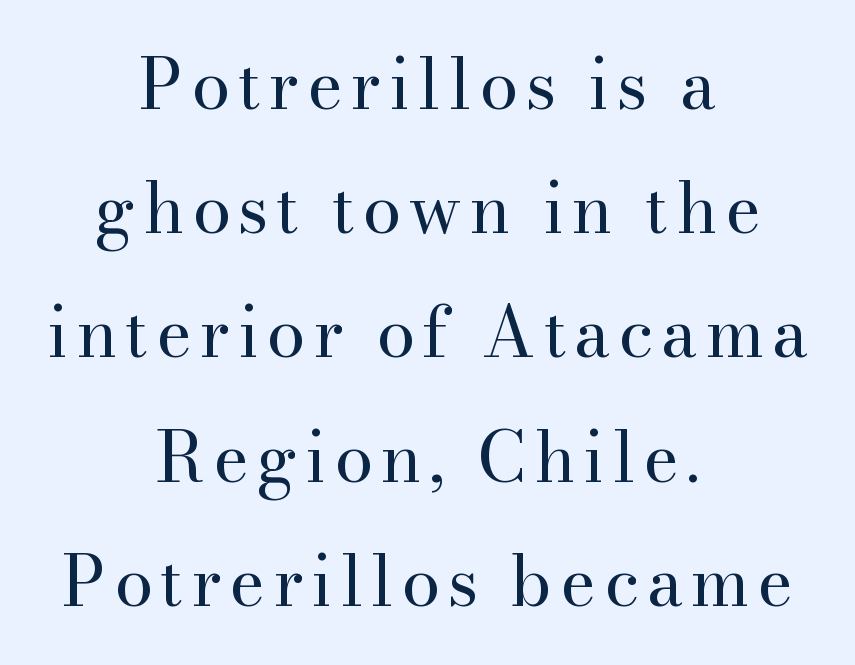
{"serif": "yes", "italic": "no", "bold": "no", "weight": "regular", "width": "normal", "stroke_contrast": "high", "x_height": "small", "monospaced": "no", "underline": "no", "align": "center", "line_spacing_ratio": 1.8, "glyph_px": 69}
